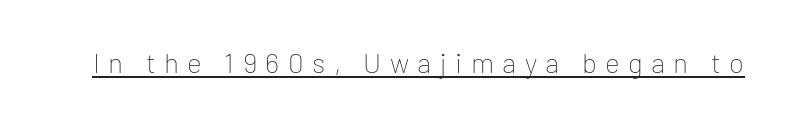
Short note: letters widely spaced. Weight: regular or lighter. The letters advance in unequal steps, a hallmark of proportional type. Letterform terminals end flat and unadorned throughout the passage. These characters rest on top of a visible drawn line. Notice how the stems are strictly vertical — no italics here.
